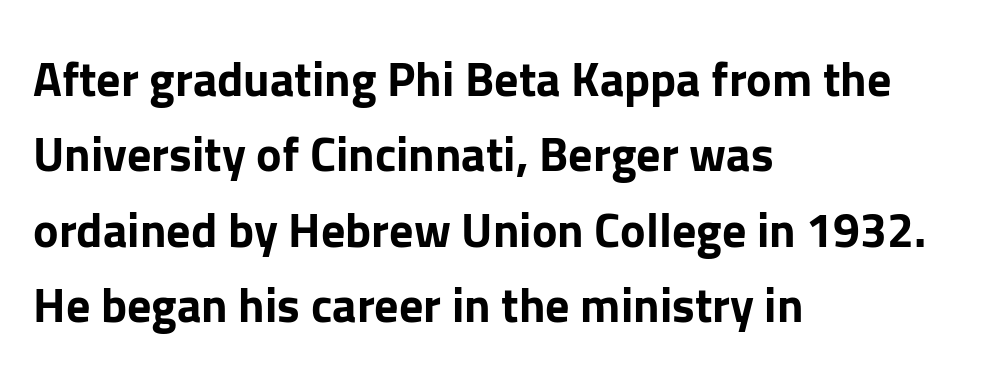
The image shows 48 px bold sans-serif type, upright; set left-aligned, normal line spacing (1.57x), normal letter spacing, not underlined; low stroke contrast and a medium x-height.
